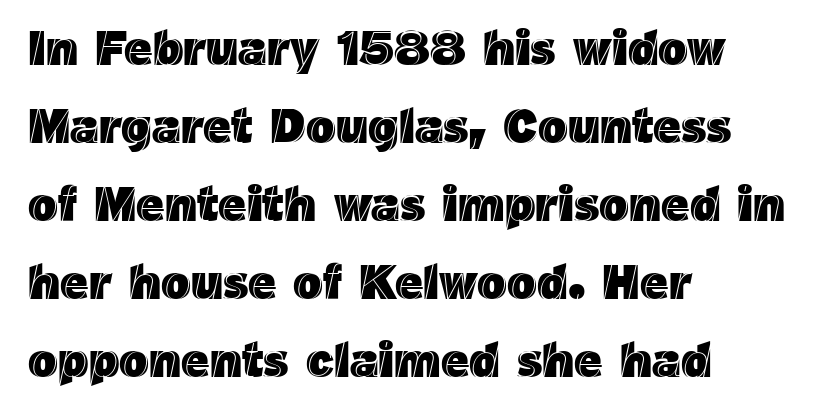
Rule under the text: the space is simply empty. Look at the tracking — it's just the regular setting, nothing added. The paragraph shown leans on its left margin. The font's upright variant was chosen for this text. Looks like regular typesetting: each glyph gets only the width it needs.
